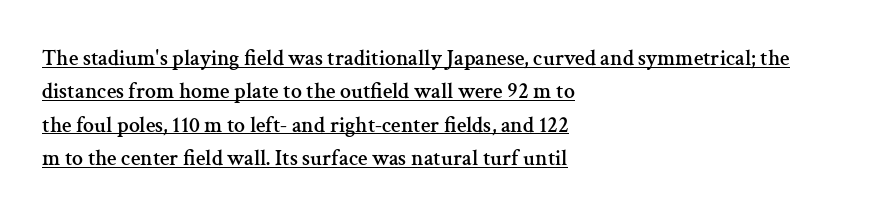
Does the copy run flush right? No — it runs flush left. Is there an underline? Yes — a line sits under the letters. Vertically, the passage feels balanced, rows spaced as you'd expect. Characters remain perfectly vertical along every line.
